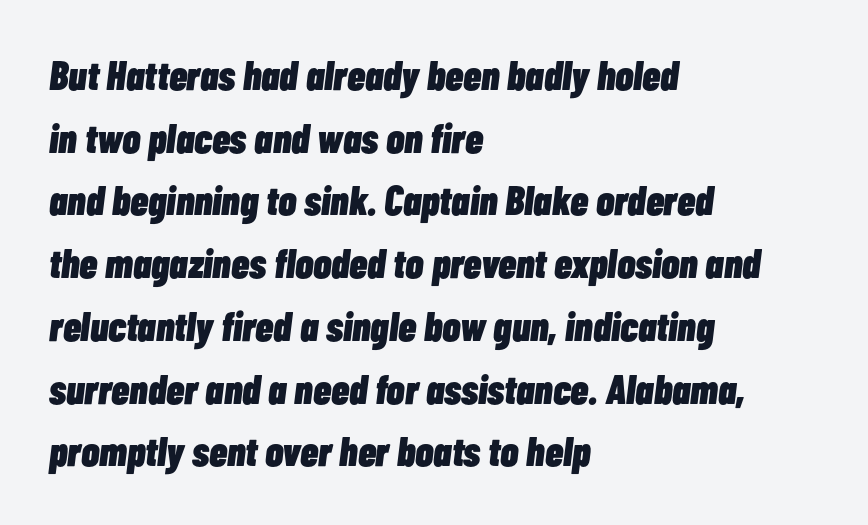
{"italic": "yes", "lean": "right", "slant_degrees": 7, "bold": "yes", "weight": "heavy", "width": "condensed", "stroke_contrast": "low", "x_height": "medium", "monospaced": "no", "underline": "no", "align": "left", "line_spacing": "normal", "line_spacing_ratio": 1.53, "letter_spacing": "normal", "letter_spacing_em": 0.0, "glyph_px": 41}
